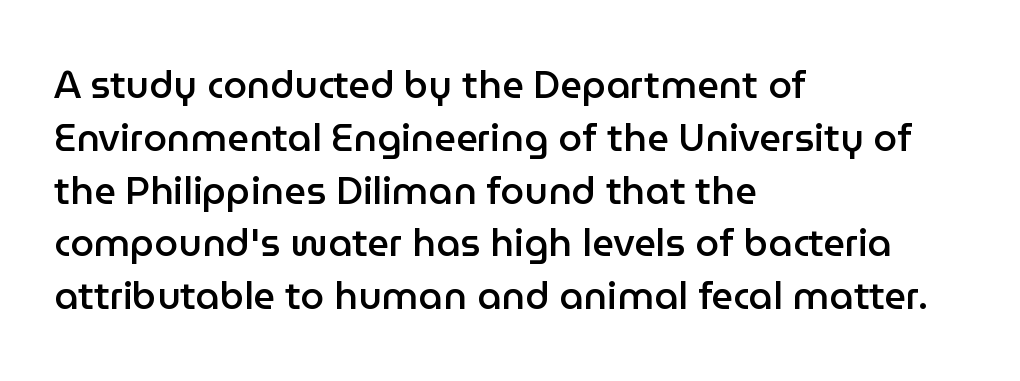
{"serif": "no", "italic": "no", "bold": "semi", "weight": "semibold", "width": "normal", "stroke_contrast": "low", "x_height": "medium", "monospaced": "no", "underline": "no", "align": "left", "line_spacing": "normal", "line_spacing_ratio": 1.39, "letter_spacing": "normal", "letter_spacing_em": 0.0, "glyph_px": 38}
